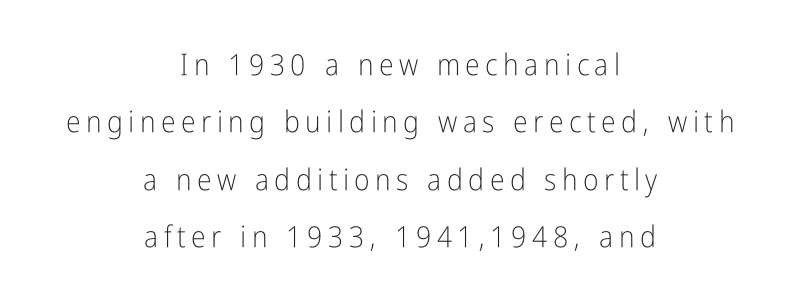
Q: Is the text bold? A: No.
Q: Is the text italic (slanted)? A: No, it is upright.
Q: Is the typeface a serif or a sans-serif typeface? A: Sans-serif.
Q: Is the text underlined? A: No.
Q: How is the paragraph aligned? A: Centered.
Q: Is the spacing between lines tight, normal or loose? A: Loose.
Q: Width (condensed, normal, or wide)? A: Condensed.
Q: Stroke contrast? A: Low.
Q: x-height? A: Medium.
Q: Monospaced? A: No.
